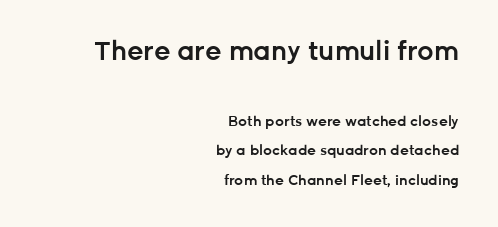
There is no visible air inserted between adjacent glyphs. This rendering uses right alignment, leaving the left contour irregular. Tall strokes in this sample are plumb rather than angled. The glyphs are unaccompanied by any horizontal stroke below them. You could fit nearly another row in the gap between these rows. Emphasis by weight is partial: semibold.
